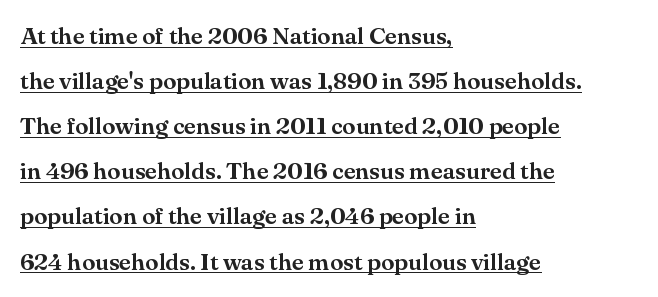
Q: Is the text italic (slanted)? A: No, it is upright.
Q: Is the text underlined? A: Yes.
Q: How is the paragraph aligned? A: Left-aligned.
Q: Is the spacing between letters normal or unusually wide? A: Normal.
